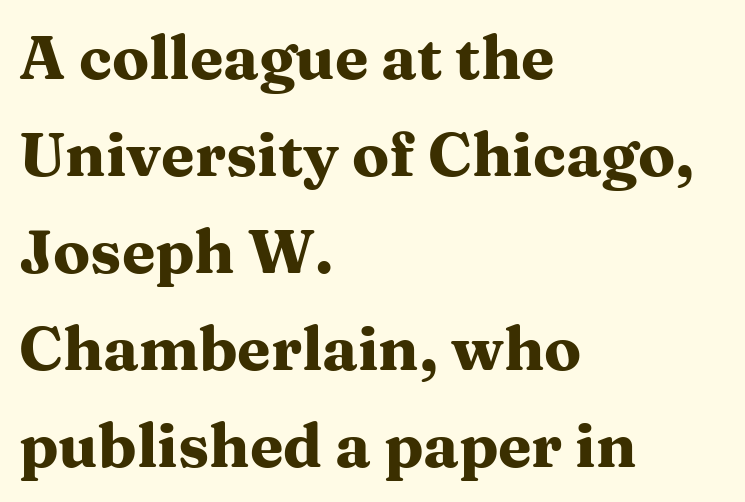
The image shows 61 px heavy, wide serif type, upright; set left-aligned, normal line spacing (1.59x), normal letter spacing, not underlined; medium stroke contrast and a medium x-height.
